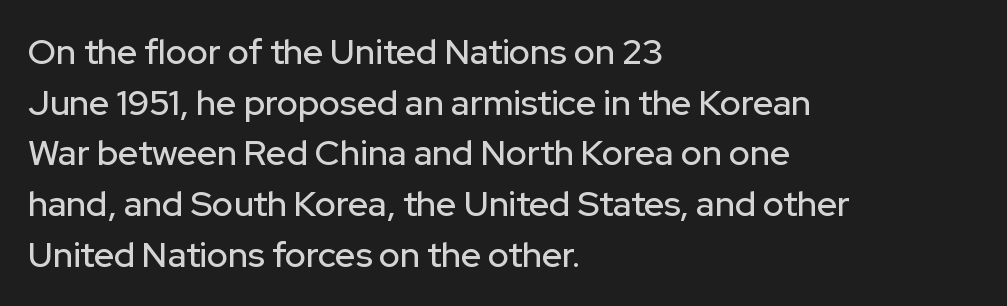
{"serif": "no", "italic": "no", "width": "normal", "stroke_contrast": "low", "x_height": "medium", "monospaced": "no", "underline": "no", "align": "left", "line_spacing": "normal", "line_spacing_ratio": 1.45, "letter_spacing": "normal", "letter_spacing_em": 0.0, "glyph_px": 35}
